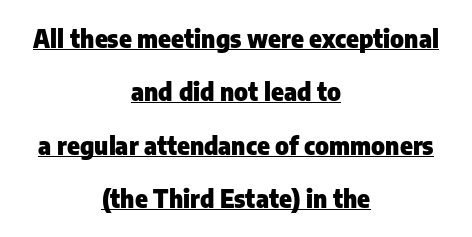
A continuous stroke trails under the words, as in a hyperlink. Summary of weight: heavy, a full bold. What stands out about the letter spacing? Nothing — it is the standard amount. A student would call this center alignment; a typographer would say set centered. The designer dialed line spacing up above the default. This is roman type, the default non-slanted kind.
